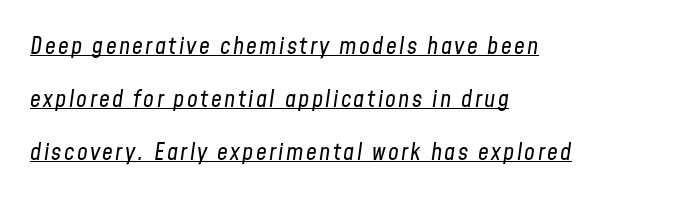
{"italic": "yes", "lean": "right", "slant_degrees": 8, "bold": "no", "underline": "yes", "align": "left", "line_spacing": "loose", "line_spacing_ratio": 2.21, "glyph_px": 24}
